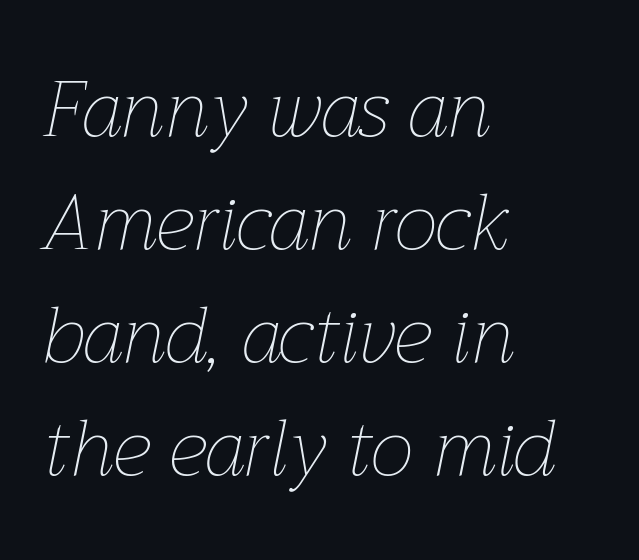
The image shows 78 px thin type, italic (leaning right); set left-aligned, normal line spacing (1.45x), normal letter spacing, not underlined; low stroke contrast and a medium x-height.
